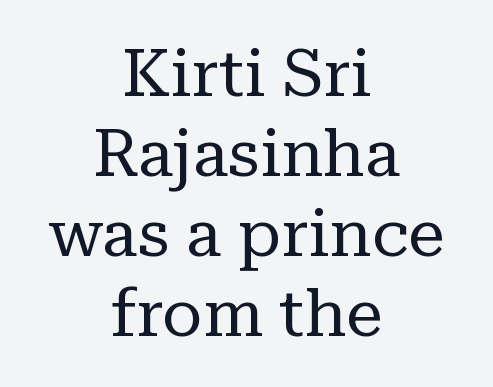
The image shows 66 px regular-weight serif type, upright; set centered, line spacing 1.21x, normal letter spacing, not underlined; low stroke contrast and a medium x-height.
